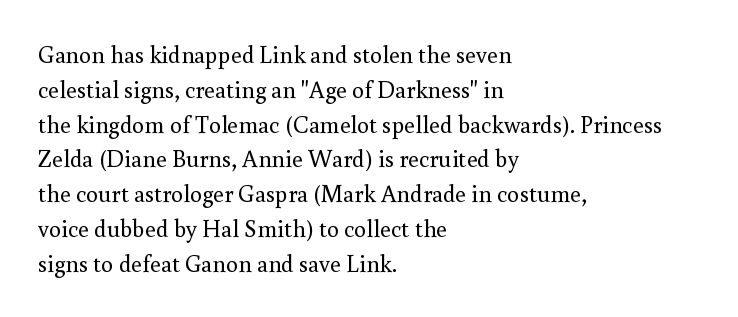
{"italic": "no", "bold": "no", "underline": "no", "align": "left", "line_spacing": "normal", "line_spacing_ratio": 1.45, "letter_spacing": "normal", "letter_spacing_em": 0.0, "glyph_px": 24}
